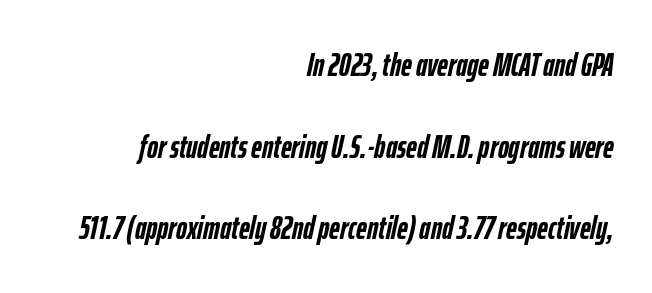
{"italic": "yes", "lean": "right", "slant_degrees": 12, "bold": "yes", "weight": "semibold", "width": "condensed", "stroke_contrast": "low", "x_height": "medium", "monospaced": "no", "underline": "no", "align": "right", "line_spacing": "loose", "line_spacing_ratio": 2.47, "letter_spacing": "normal", "letter_spacing_em": 0.0, "glyph_px": 33}
